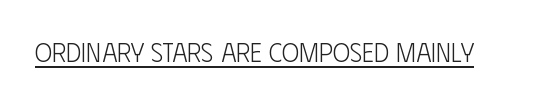
The image shows 26 px text type, upright; set normal letter spacing, underlined.
